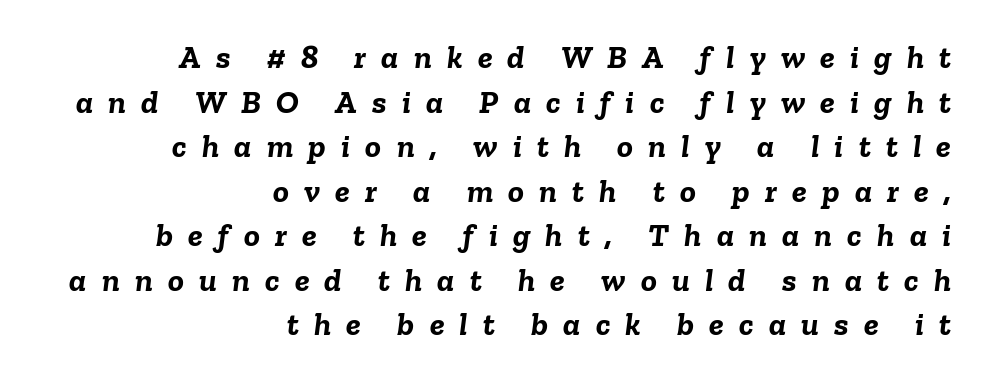
The image shows 33 px semibold type, italic (leaning right); set right-aligned, normal line spacing (1.35x), unusually wide letter spacing (+0.46 em), not underlined; low stroke contrast and a medium x-height.
